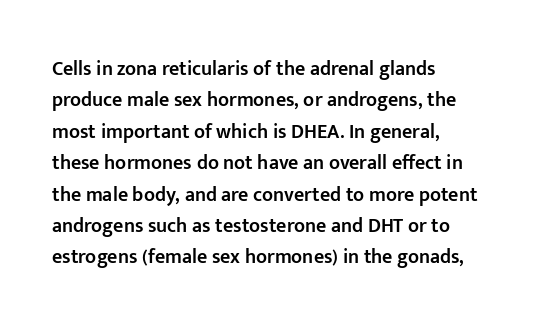
The image shows 20 px text type, upright; set left-aligned, normal line spacing (1.57x), normal letter spacing, not underlined.
